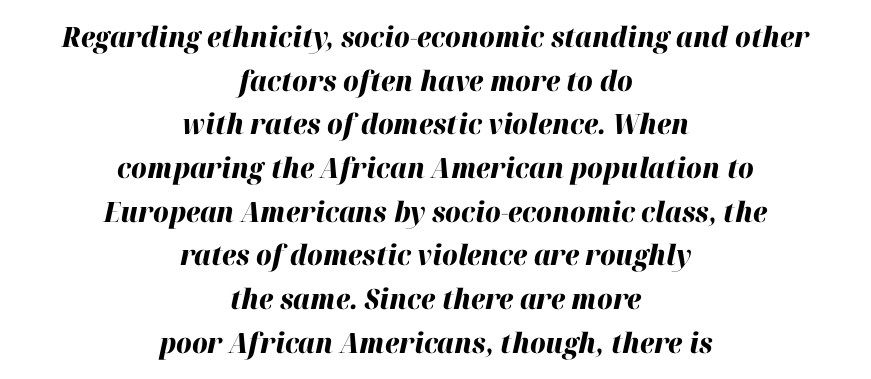
Typeset on center — no edge is straight. The foot of each line stays bare and open. An italicized treatment has been applied to the whole sample. Compared with typical body copy, the letter spacing here is the same. Here the designer chose a conventional face with non-uniform glyph widths. Horizontal bands of white between lines are of average thickness.
